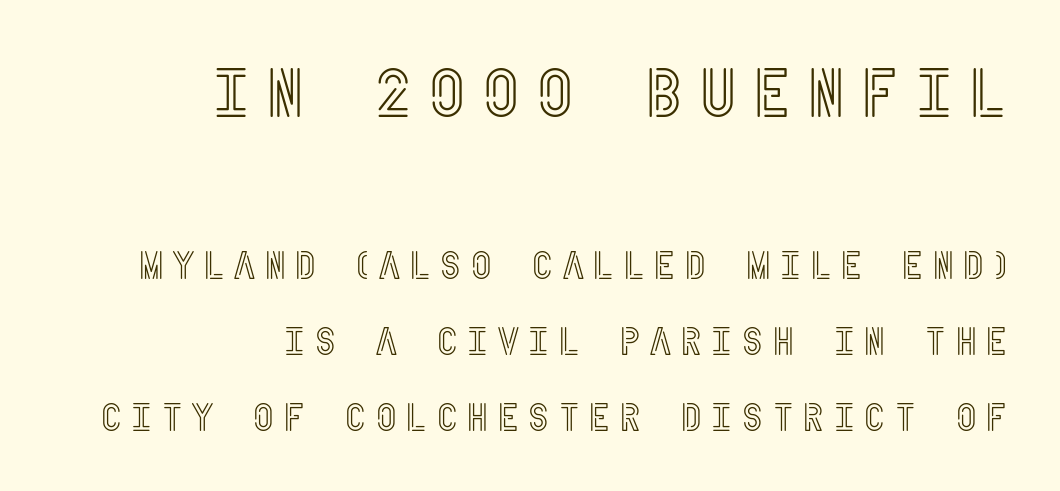
Right-aligned paragraph, ragged on the left. Glance below the letters and you will spot only blank space. A great deal of white space separates one row of letters from the next. Every character sits straight up, as roman type does. Between these two stacked blocks, the higher one wins on size.
